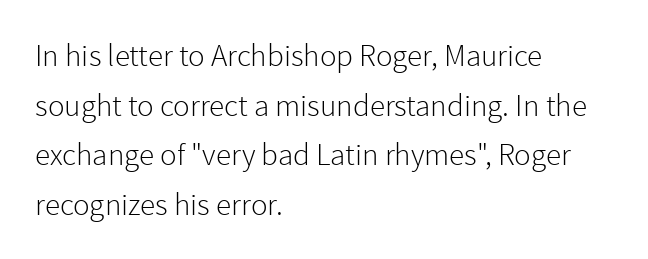
{"serif": "no", "italic": "no", "bold": "no", "weight": "light", "width": "normal", "x_height": "medium", "monospaced": "no", "underline": "no", "align": "left", "line_spacing": "normal", "line_spacing_ratio": 1.6, "letter_spacing": "normal", "letter_spacing_em": 0.0, "glyph_px": 31}
